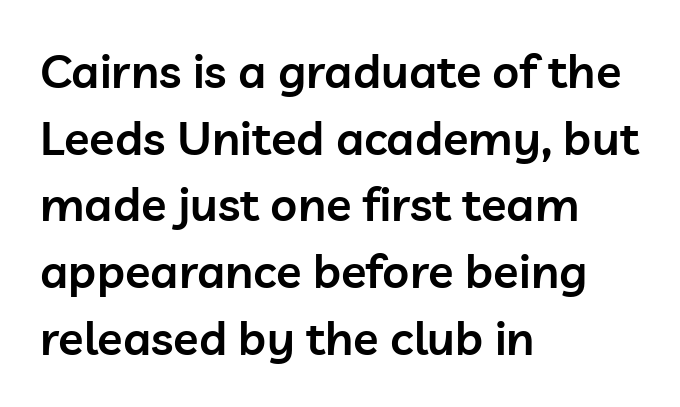
{"serif": "no", "italic": "no", "bold": "semi", "weight": "semibold", "width": "normal", "stroke_contrast": "low", "x_height": "medium", "monospaced": "no", "underline": "no", "align": "left", "line_spacing": "normal", "line_spacing_ratio": 1.42, "letter_spacing": "normal", "letter_spacing_em": 0.0, "glyph_px": 47}
